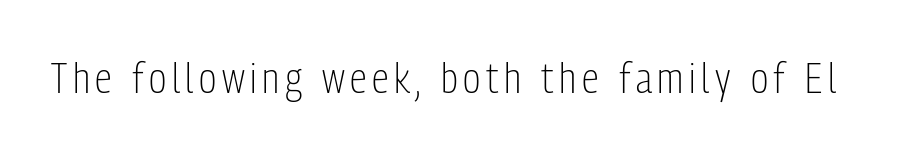
{"serif": "no", "italic": "no", "bold": "no", "weight": "light", "width": "condensed", "stroke_contrast": "low", "x_height": "medium", "monospaced": "no", "underline": "no", "glyph_px": 43}
